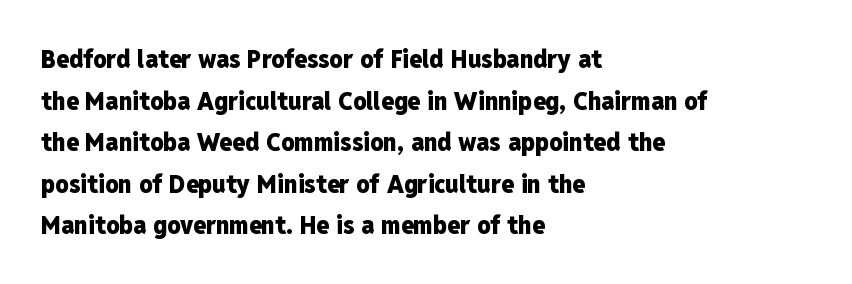
{"italic": "no", "bold": "yes", "underline": "no", "align": "left", "line_spacing": "normal", "line_spacing_ratio": 1.6, "letter_spacing": "normal", "letter_spacing_em": 0.0, "glyph_px": 26}
